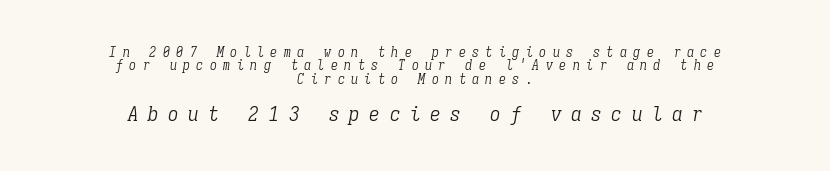
{"italic": "yes", "lean": "right", "slant_degrees": 9, "bold": "no", "underline": "no", "align": "center", "line_spacing": "tight", "line_spacing_ratio": 0.96, "letter_spacing": "wide", "letter_spacing_em": 0.46, "larger_block": "second", "size_ratio": 1.5, "glyph_px": 21}
